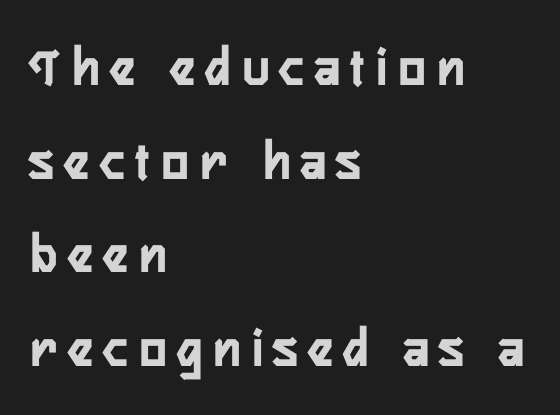
The image shows 56 px semibold, condensed sans-serif type, upright; set left-aligned, normal line spacing (1.67x), unusually wide letter spacing (+0.21 em), not underlined; low stroke contrast and a medium x-height.
